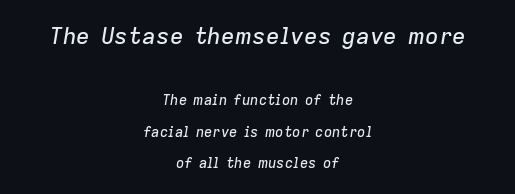
The image shows 23 px text type, italic (leaning right); set centered, loose line spacing (2.25x), normal letter spacing, not underlined; the first (top) block is 1.64x larger.
